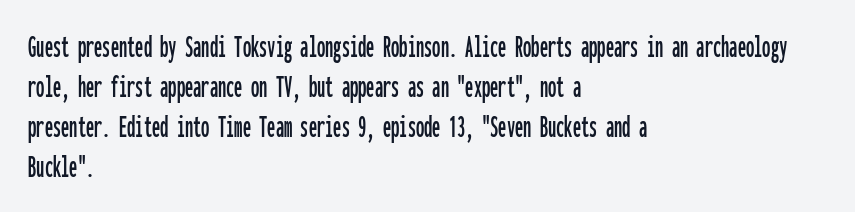
Q: Is the text italic (slanted)? A: No, it is upright.
Q: Is the typeface a serif or a sans-serif typeface? A: Sans-serif.
Q: Is the text underlined? A: No.
Q: How is the paragraph aligned? A: Left-aligned.
Q: Is the spacing between letters normal or unusually wide? A: Normal.
Q: Width (condensed, normal, or wide)? A: Condensed.
Q: Stroke contrast? A: Low.
Q: x-height? A: Medium.
Q: Monospaced? A: Yes.
